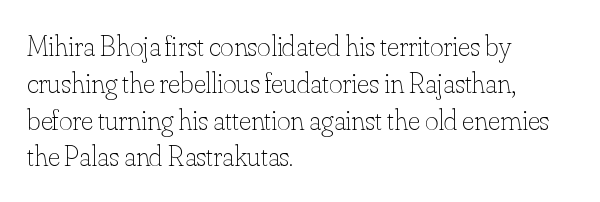
{"italic": "no", "bold": "no", "weight": "thin", "width": "normal", "stroke_contrast": "low", "x_height": "small", "monospaced": "no", "underline": "no", "align": "left", "line_spacing": "normal", "line_spacing_ratio": 1.27, "letter_spacing": "normal", "letter_spacing_em": 0.0, "glyph_px": 29}
